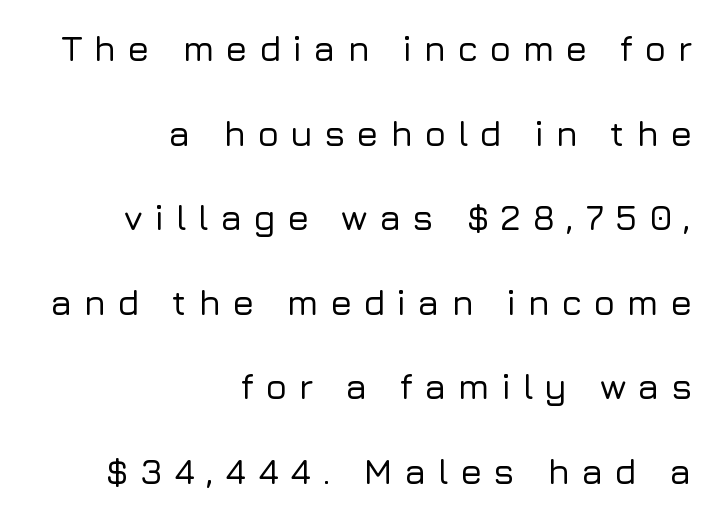
{"serif": "no", "italic": "no", "width": "normal", "stroke_contrast": "low", "x_height": "medium", "monospaced": "no", "underline": "no", "align": "right", "line_spacing": "loose", "line_spacing_ratio": 2.35, "letter_spacing": "wide", "letter_spacing_em": 0.3, "glyph_px": 36}
